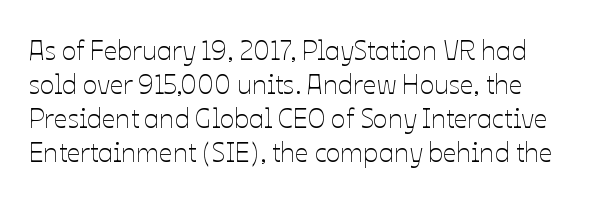
The image shows 27 px text type, upright; set normal line spacing (1.26x), normal letter spacing, not underlined.
